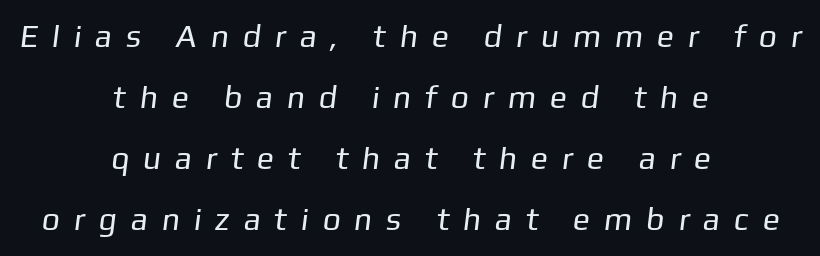
The image shows 32 px regular-weight sans-serif type; set centered, loose line spacing (1.91x), unusually wide letter spacing (+0.5 em), not underlined; low stroke contrast and a medium x-height.
